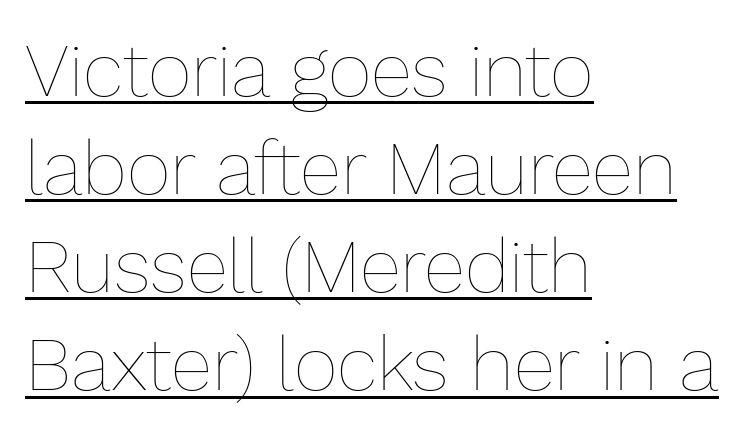
{"italic": "no", "bold": "no", "weight": "thin", "width": "normal", "stroke_contrast": "low", "x_height": "medium", "monospaced": "no", "underline": "yes", "align": "left", "line_spacing": "normal", "line_spacing_ratio": 1.29, "letter_spacing": "normal", "letter_spacing_em": 0.0, "glyph_px": 76}
